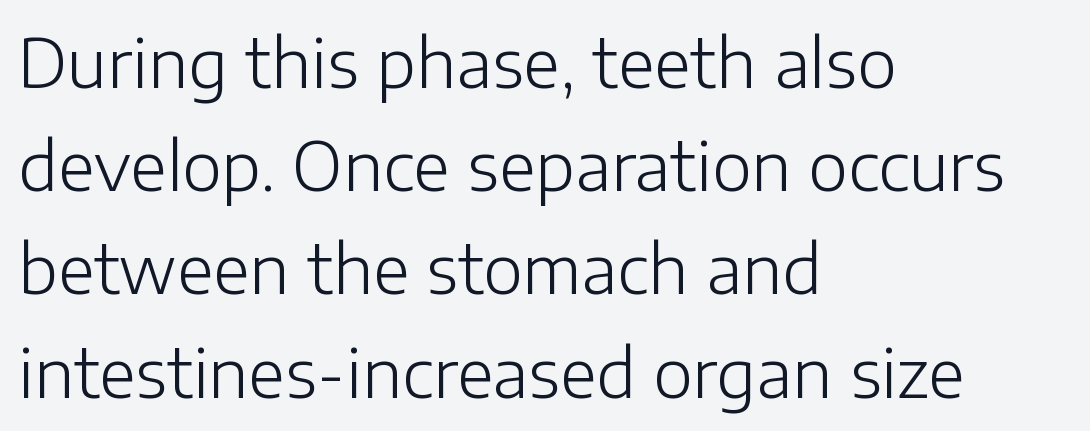
Q: Is the text bold? A: No.
Q: Is the text italic (slanted)? A: No, it is upright.
Q: Is the typeface a serif or a sans-serif typeface? A: Sans-serif.
Q: Is the text underlined? A: No.
Q: How is the paragraph aligned? A: Left-aligned.
Q: Is the spacing between letters normal or unusually wide? A: Normal.
Q: Is the spacing between lines tight, normal or loose? A: Normal.
Q: Width (condensed, normal, or wide)? A: Normal.
Q: Stroke contrast? A: Low.
Q: x-height? A: Medium.
Q: Monospaced? A: No.
